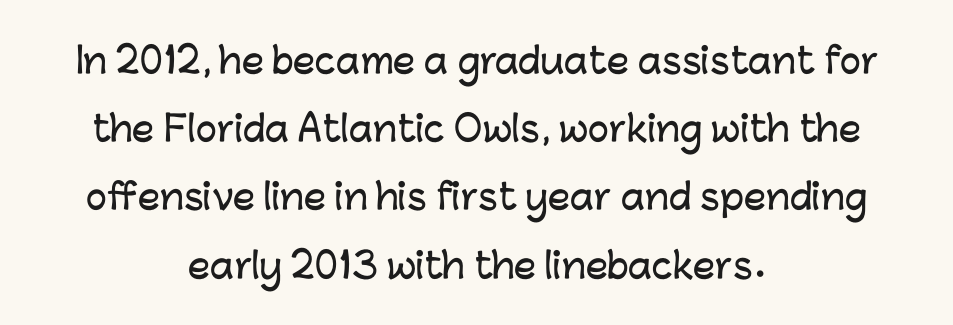
Q: Is the text italic (slanted)? A: No, it is upright.
Q: Is the typeface a serif or a sans-serif typeface? A: Sans-serif.
Q: Is the text underlined? A: No.
Q: How is the paragraph aligned? A: Centered.
Q: Is the spacing between letters normal or unusually wide? A: Normal.
Q: Is the spacing between lines tight, normal or loose? A: Loose.
Q: Width (condensed, normal, or wide)? A: Normal.
Q: Stroke contrast? A: Low.
Q: x-height? A: Medium.
Q: Monospaced? A: No.
